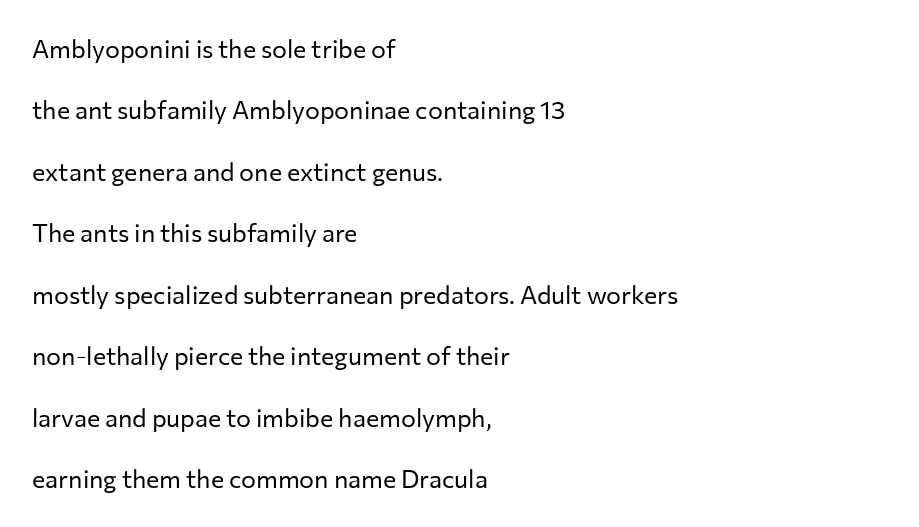
{"italic": "no", "bold": "no", "underline": "no", "align": "left", "line_spacing": "loose", "line_spacing_ratio": 2.46, "letter_spacing": "normal", "letter_spacing_em": 0.0, "glyph_px": 25}
